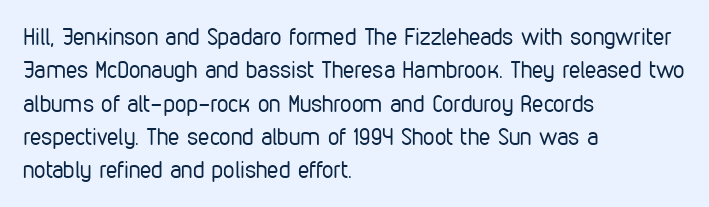
How would I describe the line gaps? Plain and ordinary. Just letters on the line, the space beneath them empty. Alignment: flush left. In terms of posture, this sample is upright.
